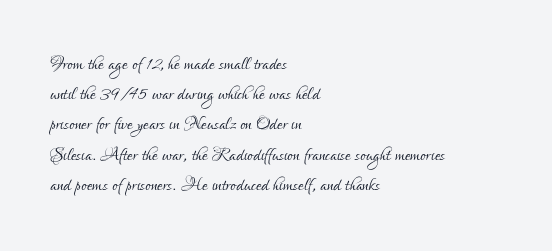
The image shows 25 px text type; set left-aligned, line spacing 1.21x, normal letter spacing, not underlined.
